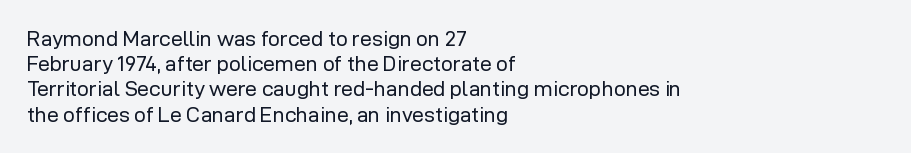
Q: Is the text bold? A: No.
Q: Is the text italic (slanted)? A: No, it is upright.
Q: Is the text underlined? A: No.
Q: How is the paragraph aligned? A: Left-aligned.
Q: Is the spacing between letters normal or unusually wide? A: Normal.
